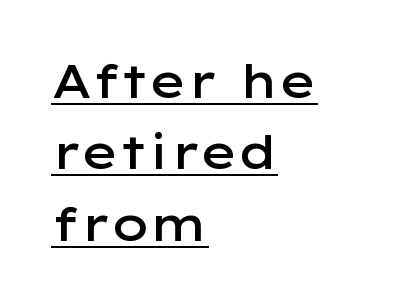
Q: Is the text bold? A: Semi-bold.
Q: Is the text italic (slanted)? A: No, it is upright.
Q: Is the typeface a serif or a sans-serif typeface? A: Sans-serif.
Q: Is the text underlined? A: Yes.
Q: How is the paragraph aligned? A: Left-aligned.
Q: Is the spacing between letters normal or unusually wide? A: Normal.
Q: Is the spacing between lines tight, normal or loose? A: Normal.
Q: Width (condensed, normal, or wide)? A: Wide.
Q: Stroke contrast? A: Low.
Q: x-height? A: Medium.
Q: Monospaced? A: No.
